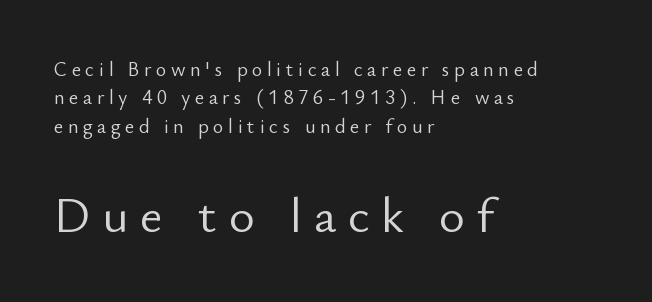
The image shows 50 px light sans-serif type, upright; set left-aligned, normal line spacing (1.42x), unusually wide letter spacing (+0.23 em), not underlined; the second (bottom) block is 2.5x larger; low stroke contrast and a small x-height.
